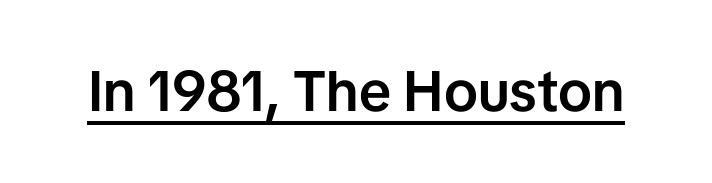
Q: Is the text bold? A: Semi-bold.
Q: Is the text italic (slanted)? A: No, it is upright.
Q: Is the typeface a serif or a sans-serif typeface? A: Sans-serif.
Q: Is the text underlined? A: Yes.
Q: Is the spacing between letters normal or unusually wide? A: Normal.
Q: Width (condensed, normal, or wide)? A: Normal.
Q: Stroke contrast? A: Low.
Q: x-height? A: Medium.
Q: Monospaced? A: No.
